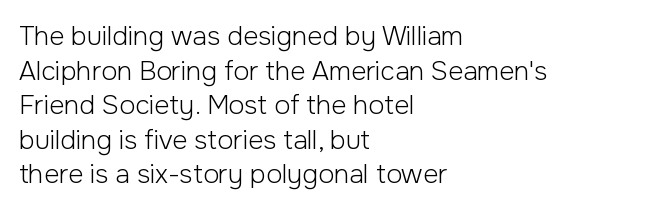
{"italic": "no", "bold": "no", "underline": "no", "align": "left", "line_spacing": "normal", "line_spacing_ratio": 1.33, "letter_spacing": "normal", "letter_spacing_em": 0.0, "glyph_px": 26}
